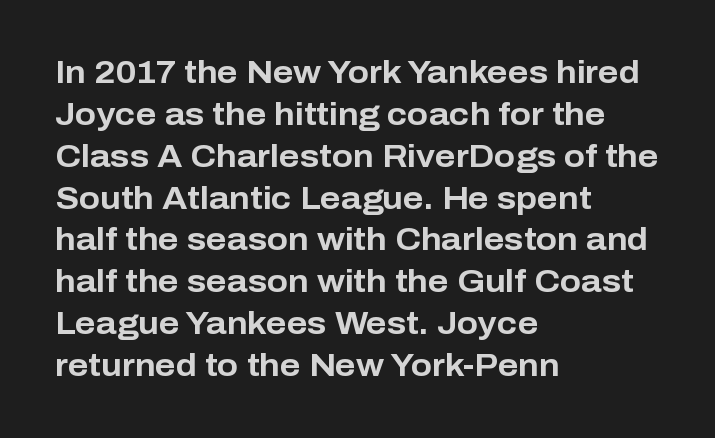
Q: Is the text bold? A: Yes.
Q: Is the text italic (slanted)? A: No, it is upright.
Q: Is the typeface a serif or a sans-serif typeface? A: Sans-serif.
Q: Is the text underlined? A: No.
Q: How is the paragraph aligned? A: Left-aligned.
Q: Is the spacing between letters normal or unusually wide? A: Normal.
Q: Is the spacing between lines tight, normal or loose? A: Normal.
Q: Width (condensed, normal, or wide)? A: Normal.
Q: Stroke contrast? A: Low.
Q: x-height? A: Medium.
Q: Monospaced? A: No.
